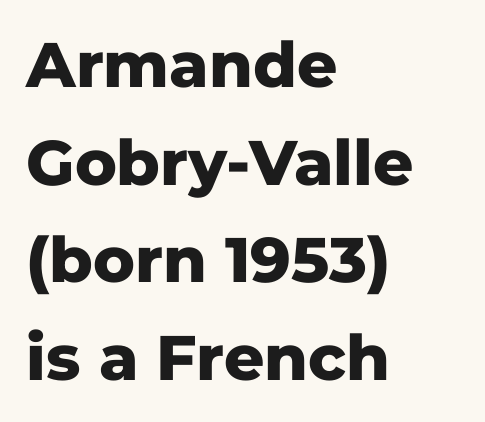
Q: Is the text bold? A: Yes.
Q: Is the text italic (slanted)? A: No, it is upright.
Q: Is the typeface a serif or a sans-serif typeface? A: Sans-serif.
Q: Is the text underlined? A: No.
Q: How is the paragraph aligned? A: Left-aligned.
Q: Is the spacing between letters normal or unusually wide? A: Normal.
Q: Is the spacing between lines tight, normal or loose? A: Normal.
Q: Width (condensed, normal, or wide)? A: Normal.
Q: Stroke contrast? A: Low.
Q: x-height? A: Medium.
Q: Monospaced? A: No.
